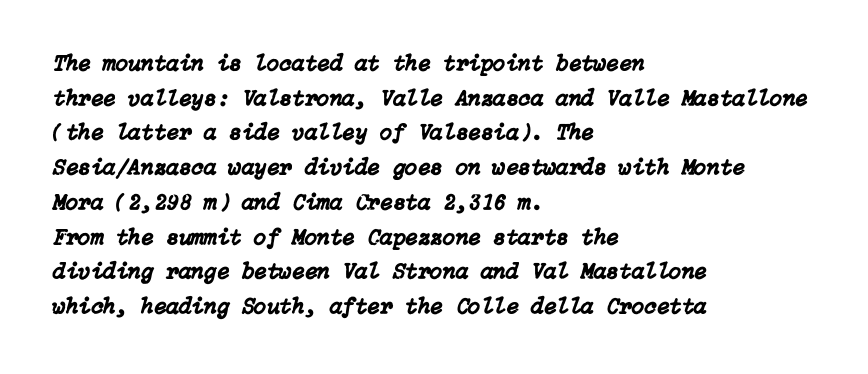
The image shows 23 px text type, italic (leaning right); set left-aligned, normal line spacing (1.51x), normal letter spacing, not underlined.
